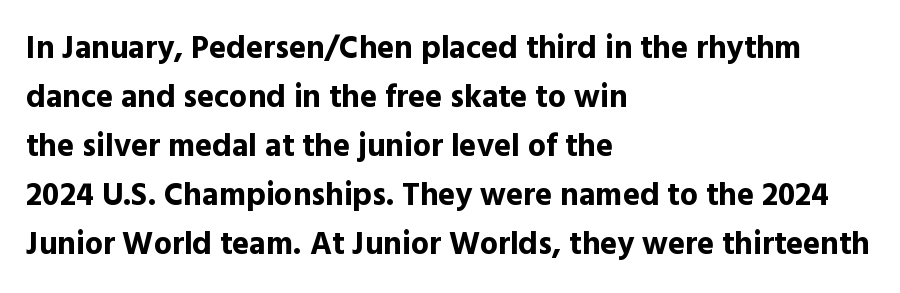
Q: Is the text bold? A: Yes.
Q: Is the text italic (slanted)? A: No, it is upright.
Q: Is the typeface a serif or a sans-serif typeface? A: Sans-serif.
Q: Is the text underlined? A: No.
Q: How is the paragraph aligned? A: Left-aligned.
Q: Is the spacing between letters normal or unusually wide? A: Normal.
Q: Is the spacing between lines tight, normal or loose? A: Normal.
Q: Width (condensed, normal, or wide)? A: Normal.
Q: x-height? A: Medium.
Q: Monospaced? A: No.
